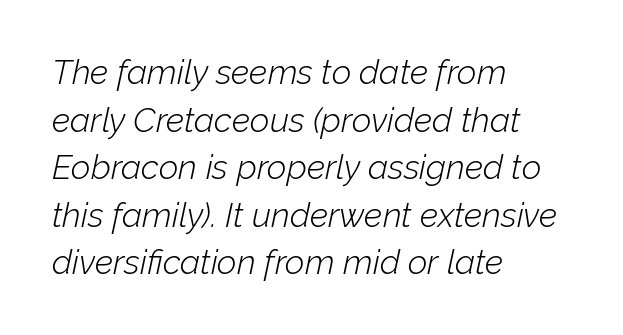
It's the slanting kind of type. The line-height multiplier appears to be the usual default. Each letter keeps its own natural width here, so spacing adapts to shape. Check the space under the baseline: it is left empty. A classic flush-left, rag-right setting is used for this passage. The rendering keeps characters at their native spacing.
